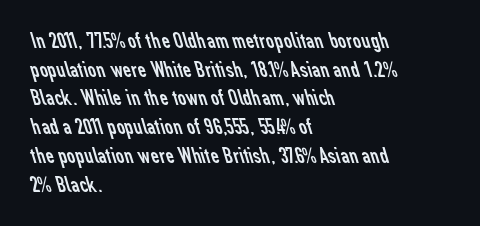
The image shows 23 px text type; set left-aligned, normal line spacing (1.25x), normal letter spacing, not underlined.
